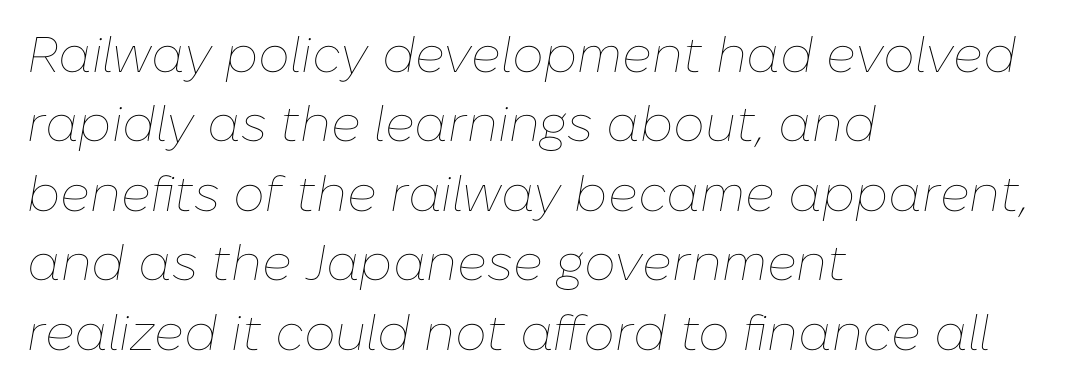
Q: Is the text bold? A: No.
Q: Is the text italic (slanted)? A: Yes, it leans right by about 10 degrees.
Q: Is the text underlined? A: No.
Q: How is the paragraph aligned? A: Left-aligned.
Q: Is the spacing between letters normal or unusually wide? A: Normal.
Q: Is the spacing between lines tight, normal or loose? A: Normal.
Q: Width (condensed, normal, or wide)? A: Normal.
Q: Stroke contrast? A: Low.
Q: x-height? A: Medium.
Q: Monospaced? A: No.
